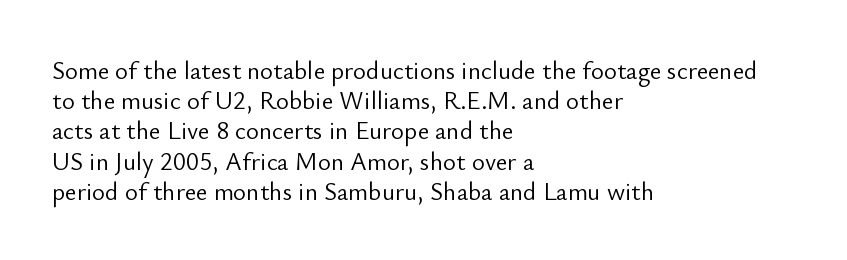
In terms of posture, this sample is upright. The rendering keeps characters at their native spacing. Caption: face not bold, strokes unweighted. The string is rendered with underlining switched off. Horizontal alignment here is leftward, the default for most running prose.
